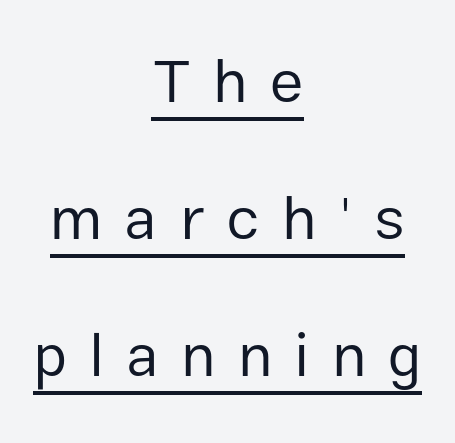
{"serif": "no", "italic": "no", "bold": "no", "weight": "regular", "width": "normal", "stroke_contrast": "low", "x_height": "medium", "monospaced": "no", "underline": "yes", "align": "center", "line_spacing": "loose", "line_spacing_ratio": 2.25, "letter_spacing": "wide", "letter_spacing_em": 0.36, "glyph_px": 61}
